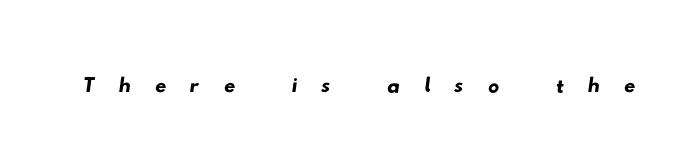
Unlike a traditional serif, this face leaves its strokes unadorned. Each word looks stretched out because of the extra space between its letters. Do the characters align in a grid? No, the font is proportional. The foot of each line stays bare and open.
